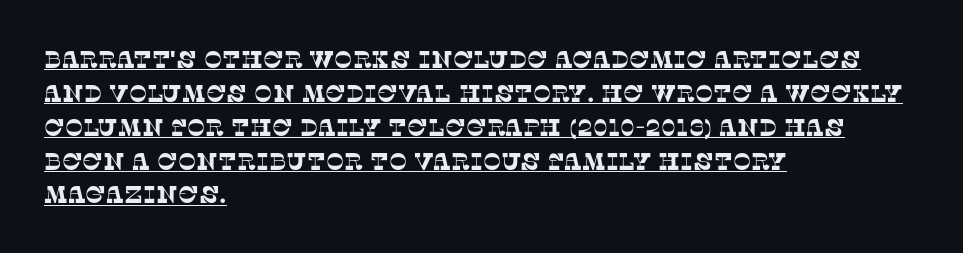
Q: Is the text underlined? A: Yes.
Q: How is the paragraph aligned? A: Left-aligned.
Q: Is the spacing between letters normal or unusually wide? A: Normal.
Q: Is the spacing between lines tight, normal or loose? A: Normal.
